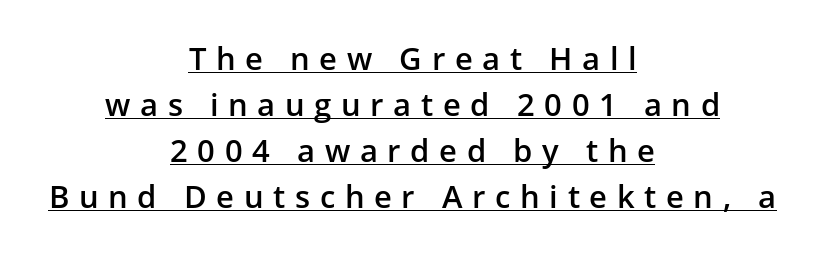
{"serif": "no", "italic": "no", "bold": "semi", "weight": "semibold", "width": "normal", "stroke_contrast": "low", "x_height": "medium", "monospaced": "no", "underline": "yes", "align": "center", "line_spacing": "normal", "line_spacing_ratio": 1.48, "letter_spacing": "wide", "letter_spacing_em": 0.31, "glyph_px": 31}
